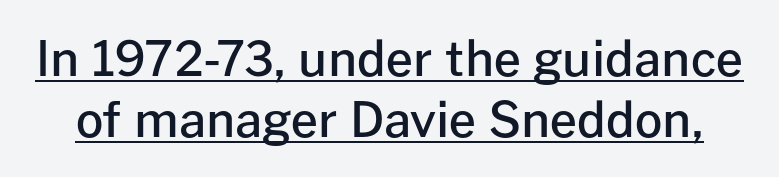
Q: Is the text bold? A: Semi-bold.
Q: Is the text italic (slanted)? A: No, it is upright.
Q: Is the typeface a serif or a sans-serif typeface? A: Sans-serif.
Q: Is the text underlined? A: Yes.
Q: Is the spacing between letters normal or unusually wide? A: Normal.
Q: Is the spacing between lines tight, normal or loose? A: Normal.
Q: Width (condensed, normal, or wide)? A: Normal.
Q: Stroke contrast? A: Low.
Q: x-height? A: Medium.
Q: Monospaced? A: No.
